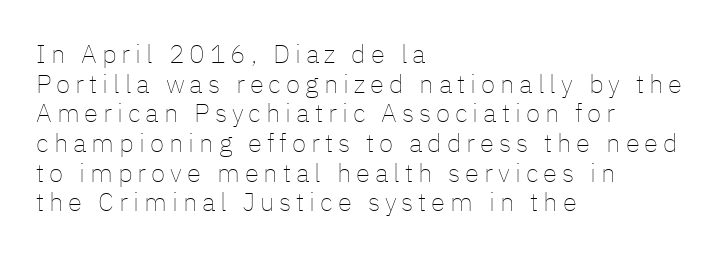
{"italic": "no", "bold": "no", "underline": "no", "align": "left", "line_spacing": "tight", "line_spacing_ratio": 1.14, "glyph_px": 26}
